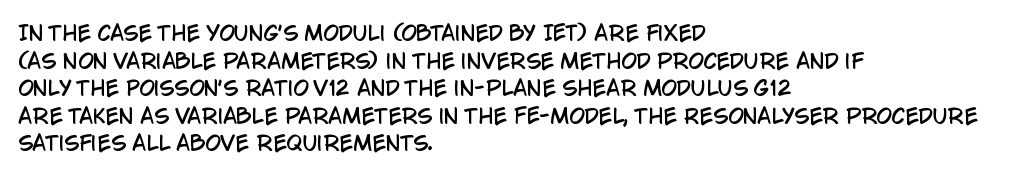
Q: Is the text italic (slanted)? A: No, it is upright.
Q: Is the text underlined? A: No.
Q: How is the paragraph aligned? A: Left-aligned.
Q: Is the spacing between letters normal or unusually wide? A: Normal.
Q: Is the spacing between lines tight, normal or loose? A: Normal.
